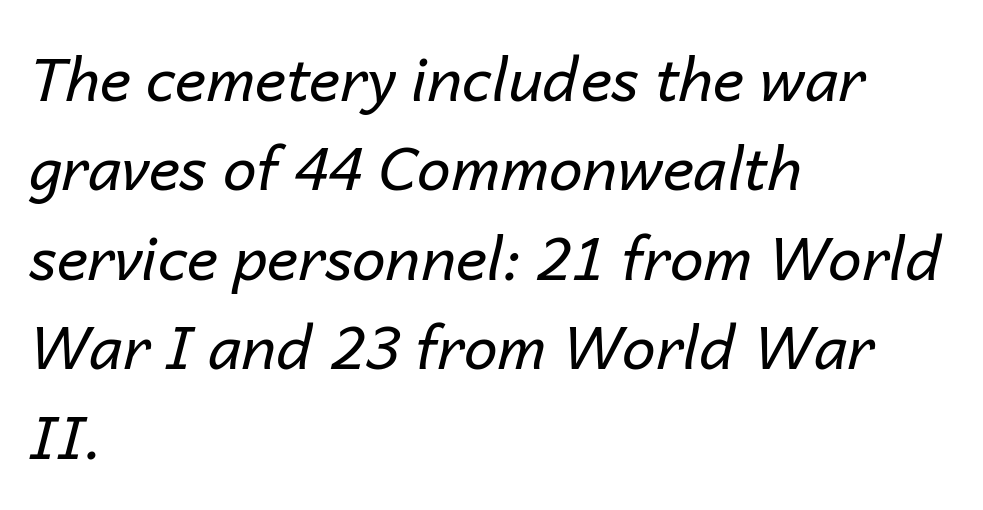
The image shows 60 px regular-weight type, italic (leaning right); set left-aligned, normal line spacing (1.49x), normal letter spacing, not underlined; low stroke contrast and a medium x-height.
